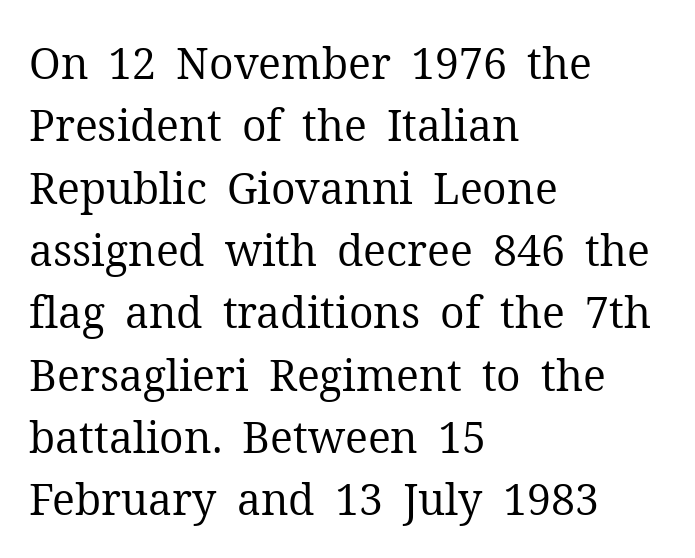
{"serif": "yes", "italic": "no", "bold": "no", "weight": "regular", "width": "normal", "stroke_contrast": "medium", "x_height": "medium", "monospaced": "no", "underline": "no", "align": "left", "line_spacing": "normal", "line_spacing_ratio": 1.45, "letter_spacing": "normal", "letter_spacing_em": 0.0, "glyph_px": 43}
